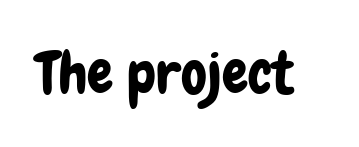
The image shows 58 px condensed sans-serif type, upright; set normal letter spacing, not underlined; low stroke contrast and a medium x-height.
